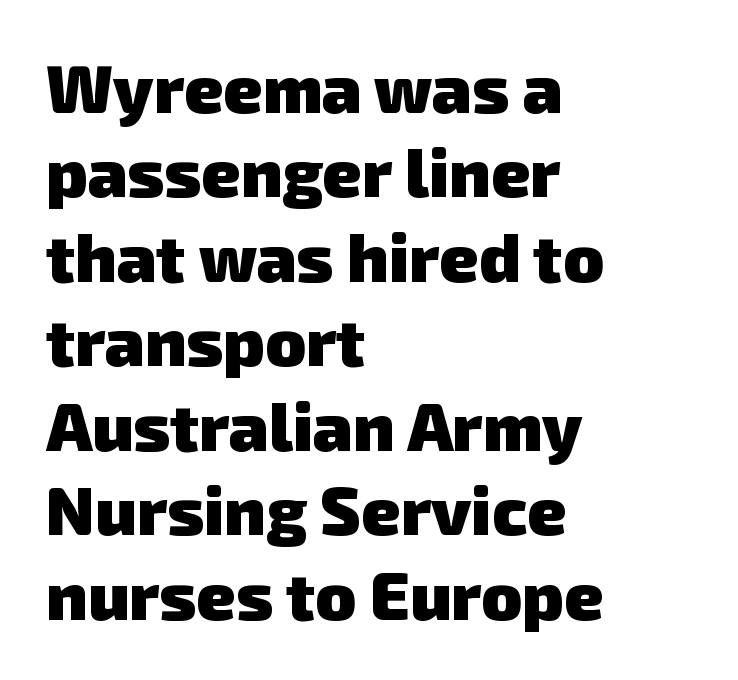
The image shows 67 px heavy sans-serif type; set left-aligned, normal line spacing (1.26x), normal letter spacing, not underlined; low stroke contrast and a medium x-height.
